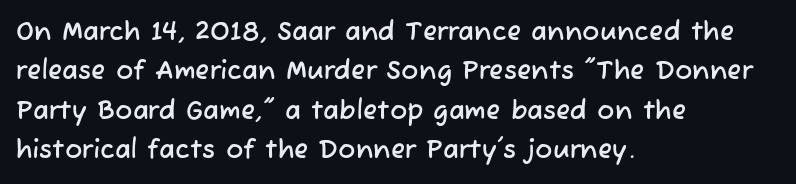
{"underline": "no", "align": "left", "line_spacing": "normal", "line_spacing_ratio": 1.51, "letter_spacing": "normal", "letter_spacing_em": 0.0, "glyph_px": 26}
